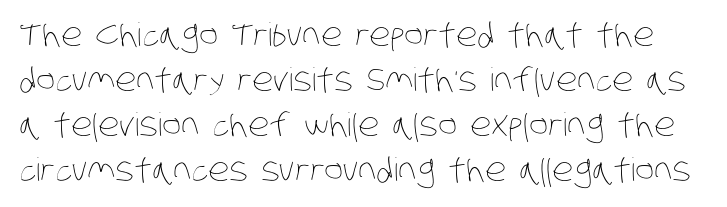
{"bold": "no", "weight": "thin", "width": "condensed", "stroke_contrast": "low", "x_height": "large", "monospaced": "no", "underline": "no", "line_spacing": "normal", "line_spacing_ratio": 1.41, "letter_spacing": "normal", "letter_spacing_em": 0.0, "glyph_px": 32}
